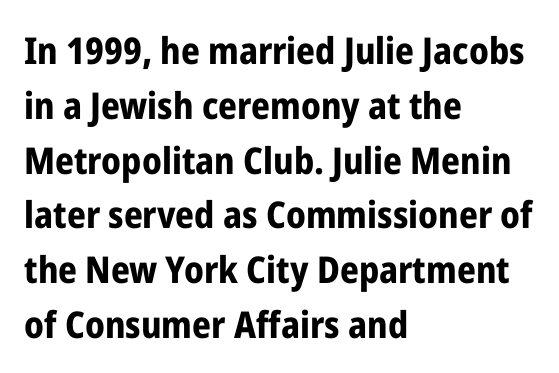
The image shows 37 px bold, condensed sans-serif type, upright; set left-aligned, normal line spacing (1.48x), normal letter spacing, not underlined; low stroke contrast and a medium x-height.
